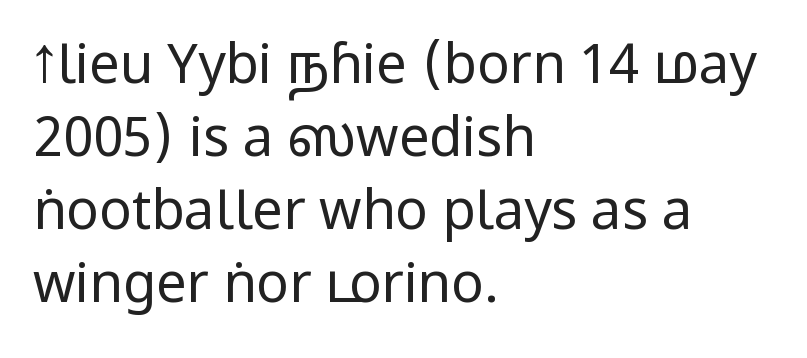
Q: Is the text bold? A: No.
Q: Is the text italic (slanted)? A: No, it is upright.
Q: Is the typeface a serif or a sans-serif typeface? A: Sans-serif.
Q: Is the text underlined? A: No.
Q: How is the paragraph aligned? A: Left-aligned.
Q: Is the spacing between letters normal or unusually wide? A: Normal.
Q: Is the spacing between lines tight, normal or loose? A: Normal.
Q: Width (condensed, normal, or wide)? A: Condensed.
Q: Stroke contrast? A: Low.
Q: x-height? A: Large.
Q: Monospaced? A: No.
